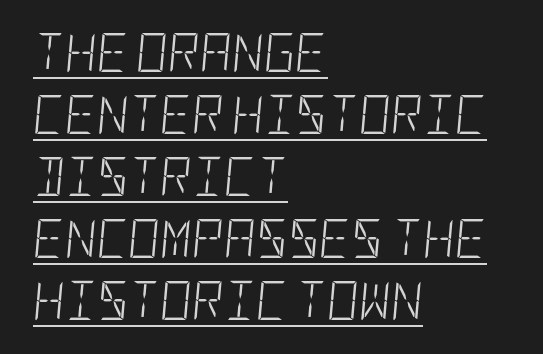
The image shows 39 px light, condensed type, italic (leaning right); set left-aligned, normal line spacing (1.59x), normal letter spacing, underlined; low stroke contrast and a large x-height.
